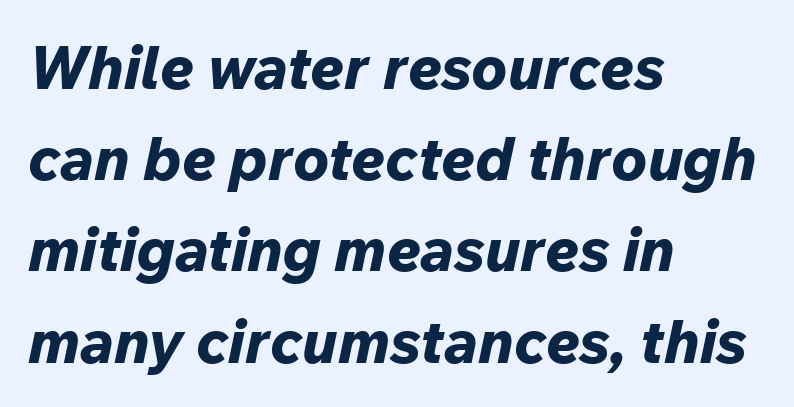
The image shows 60 px bold type, italic (leaning right); set left-aligned, normal line spacing (1.52x), normal letter spacing, not underlined; low stroke contrast and a medium x-height.
